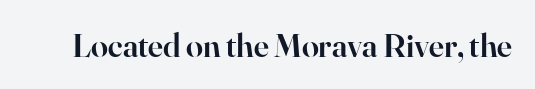
The image shows 34 px semibold serif type, upright; set normal letter spacing, not underlined; high stroke contrast and a small x-height.
